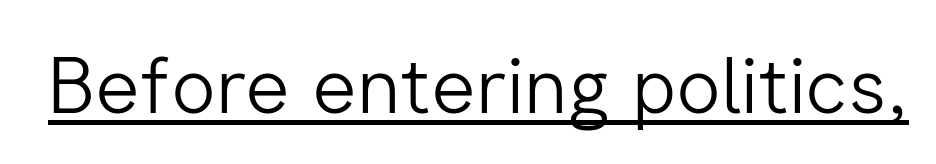
The image shows 78 px light sans-serif type, upright; set normal letter spacing, underlined; low stroke contrast and a medium x-height.
